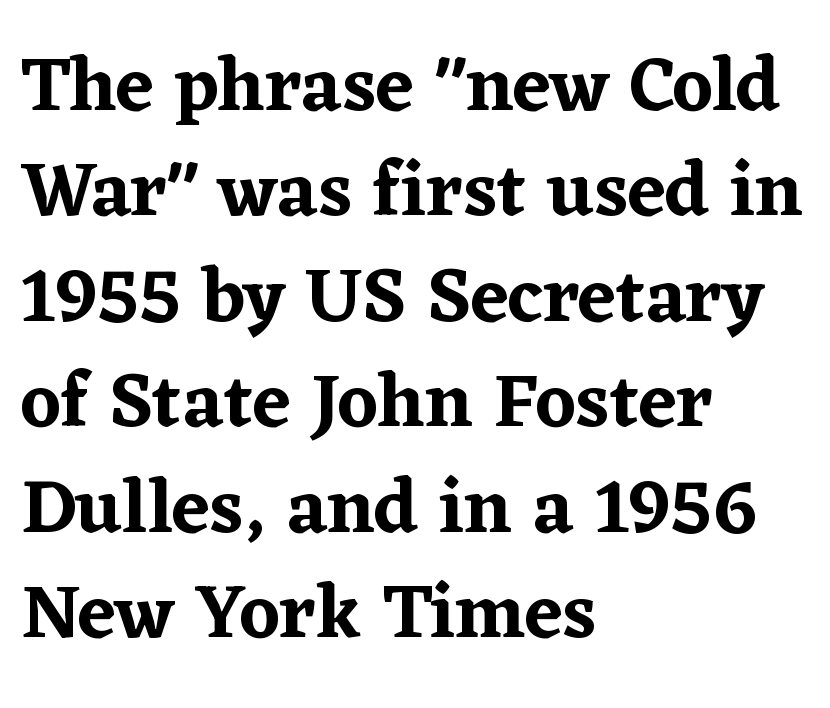
The image shows 77 px serif type, upright; set left-aligned, normal line spacing (1.37x), normal letter spacing, not underlined; low stroke contrast and a medium x-height.
